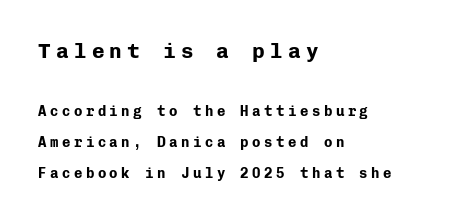
The image shows 21 px bold type, upright; set left-aligned, loose line spacing (2.23x), unusually wide letter spacing (+0.25 em), not underlined; the first (top) block is 1.5x larger.
